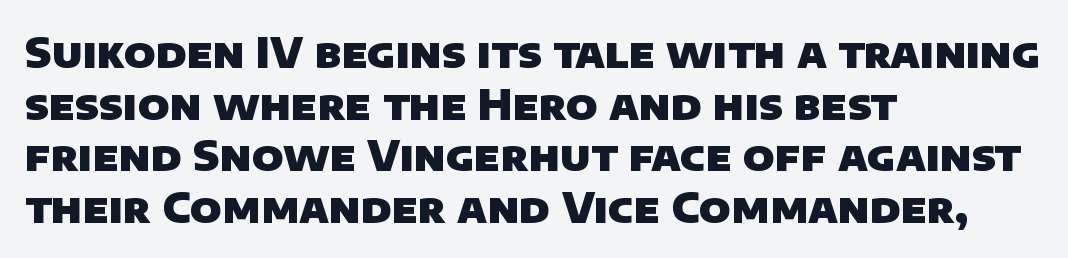
Q: Is the text bold? A: Yes.
Q: Is the typeface a serif or a sans-serif typeface? A: Sans-serif.
Q: Is the text underlined? A: No.
Q: How is the paragraph aligned? A: Left-aligned.
Q: Is the spacing between letters normal or unusually wide? A: Normal.
Q: Is the spacing between lines tight, normal or loose? A: Normal.
Q: Width (condensed, normal, or wide)? A: Normal.
Q: Stroke contrast? A: Low.
Q: x-height? A: Large.
Q: Monospaced? A: No.
